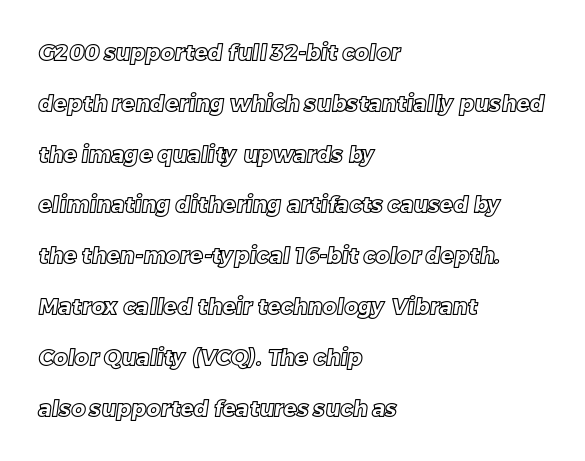
{"underline": "no", "align": "left", "line_spacing": "loose", "line_spacing_ratio": 2.31, "letter_spacing": "normal", "letter_spacing_em": 0.0, "glyph_px": 22}
